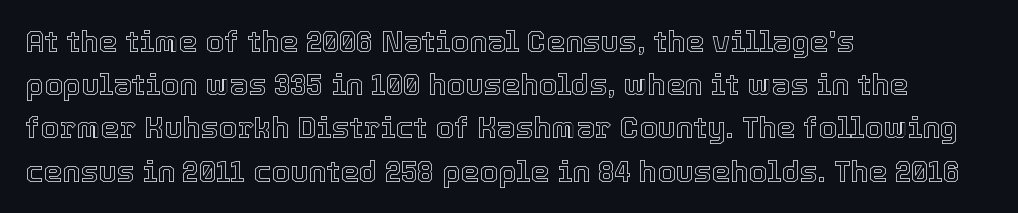
{"italic": "no", "width": "normal", "x_height": "medium", "monospaced": "no", "underline": "no", "align": "left", "line_spacing": "normal", "line_spacing_ratio": 1.44, "letter_spacing": "normal", "letter_spacing_em": 0.0, "glyph_px": 30}
